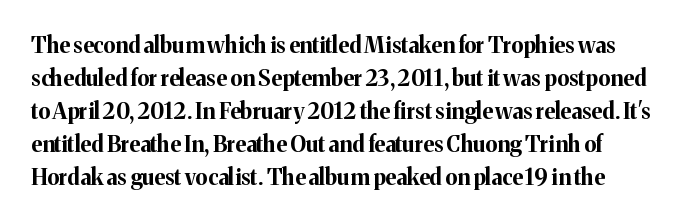
The image shows 22 px bold type, upright; set normal line spacing (1.5x), normal letter spacing, not underlined.
